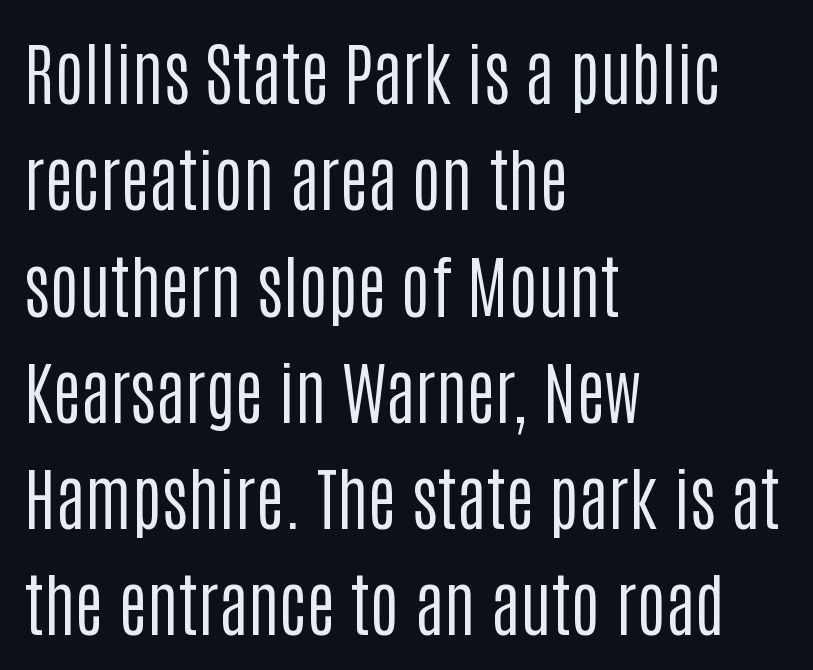
The image shows 69 px regular-weight, condensed sans-serif type, upright; set left-aligned, normal line spacing (1.54x), normal letter spacing, not underlined; low stroke contrast and a large x-height.
